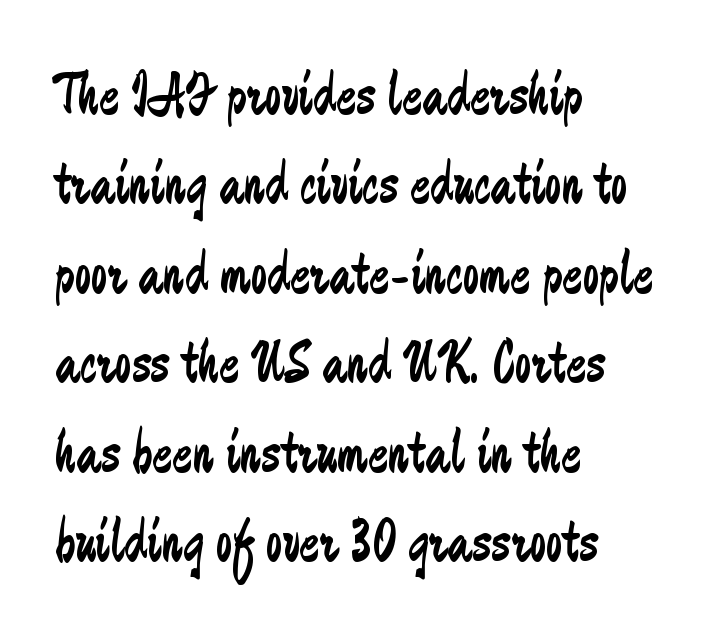
The image shows 60 px regular-weight, condensed sans-serif type; set left-aligned, normal line spacing (1.49x), normal letter spacing, not underlined; low stroke contrast and a small x-height.
